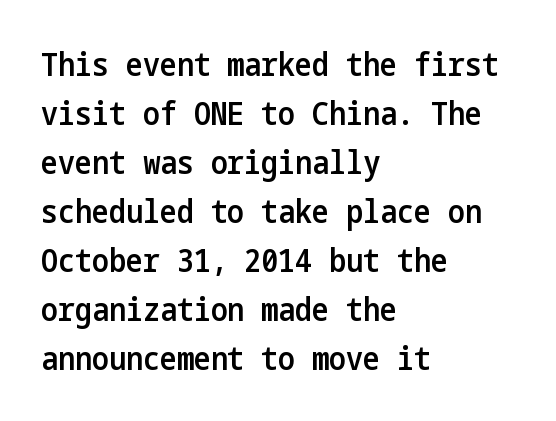
Q: Is the text bold? A: Semi-bold.
Q: Is the text italic (slanted)? A: No, it is upright.
Q: Is the typeface a serif or a sans-serif typeface? A: Sans-serif.
Q: Is the text underlined? A: No.
Q: How is the paragraph aligned? A: Left-aligned.
Q: Is the spacing between letters normal or unusually wide? A: Normal.
Q: Is the spacing between lines tight, normal or loose? A: Normal.
Q: Width (condensed, normal, or wide)? A: Condensed.
Q: Stroke contrast? A: Low.
Q: x-height? A: Medium.
